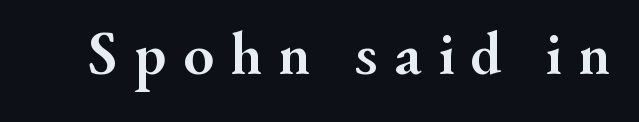
The image shows 63 px semibold serif type, upright; set unusually wide letter spacing (+0.25 em), not underlined; medium stroke contrast and a small x-height.
